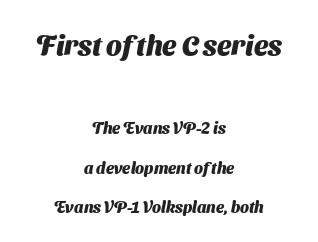
Inter-character spacing is left at the font's built-in metrics. The passage is arranged like a title page — every line centered. In terms of leading, this rendering errs on the spacious side. Every letter is thick-stroked: bold, no question. Size contrast runs from large at the top to small at the bottom. Typographically, this falls in the sans-serif category.
